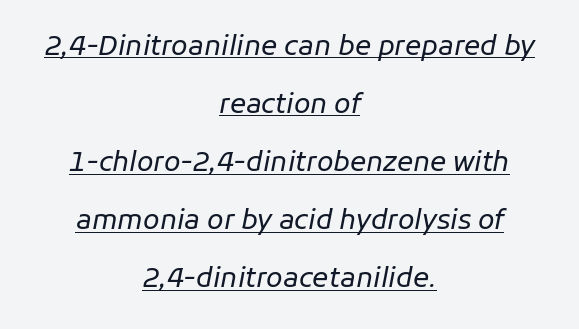
Q: Is the text bold? A: No.
Q: Is the text italic (slanted)? A: Yes, it leans right by about 11 degrees.
Q: Is the text underlined? A: Yes.
Q: How is the paragraph aligned? A: Centered.
Q: Is the spacing between letters normal or unusually wide? A: Normal.
Q: Is the spacing between lines tight, normal or loose? A: Loose.
